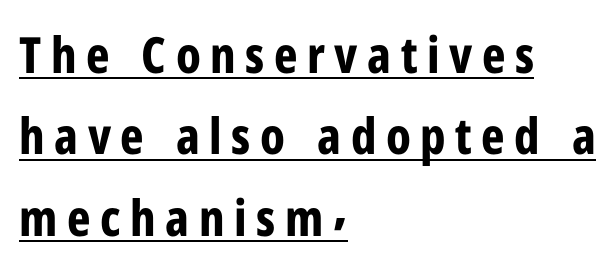
This sample is left-justified, so line endings fall wherever the words run out. This block has exactly the height ordinary leading produces. The specimen includes a rule beneath the text block's lines. Examine the stroke ends and you'll find no serifs. Weight check: bold — yes, fully.
